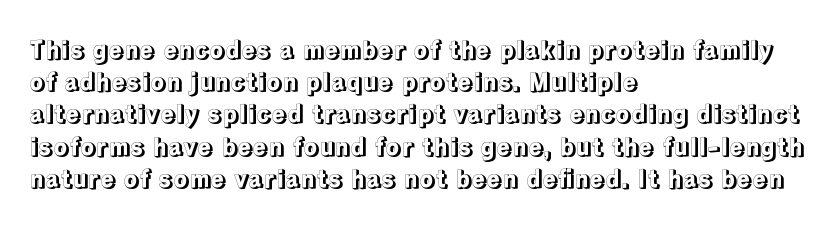
Q: Is the text italic (slanted)? A: No, it is upright.
Q: Is the text underlined? A: No.
Q: How is the paragraph aligned? A: Left-aligned.
Q: Is the spacing between letters normal or unusually wide? A: Normal.
Q: Is the spacing between lines tight, normal or loose? A: Normal.
